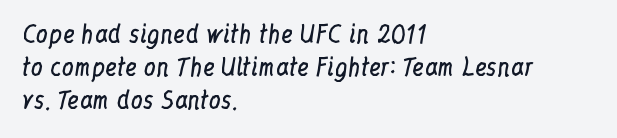
Q: Is the text bold? A: No.
Q: Is the text italic (slanted)? A: Yes.
Q: Is the text underlined? A: No.
Q: How is the paragraph aligned? A: Left-aligned.
Q: Is the spacing between letters normal or unusually wide? A: Normal.
Q: Is the spacing between lines tight, normal or loose? A: Normal.
